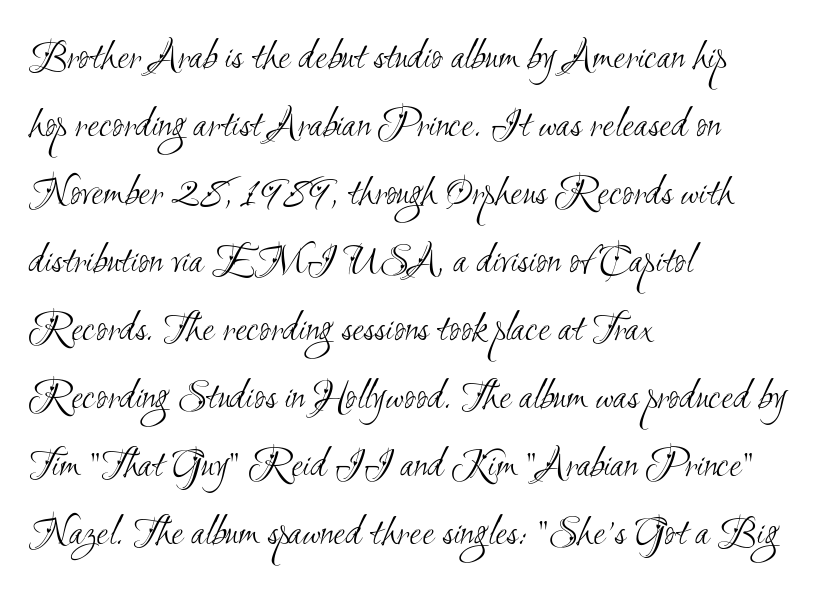
Q: Is the text bold? A: No.
Q: Is the typeface a serif or a sans-serif typeface? A: Sans-serif.
Q: Is the text underlined? A: No.
Q: How is the paragraph aligned? A: Left-aligned.
Q: Is the spacing between letters normal or unusually wide? A: Normal.
Q: Is the spacing between lines tight, normal or loose? A: Normal.
Q: Width (condensed, normal, or wide)? A: Condensed.
Q: Stroke contrast? A: Medium.
Q: x-height? A: Small.
Q: Monospaced? A: No.
